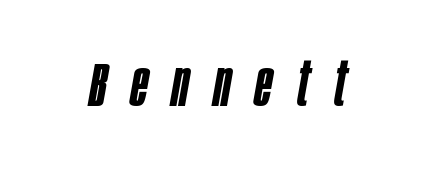
The image shows 63 px semibold, condensed type, italic (leaning right); set unusually wide letter spacing (+0.39 em), not underlined; low stroke contrast and a large x-height.
